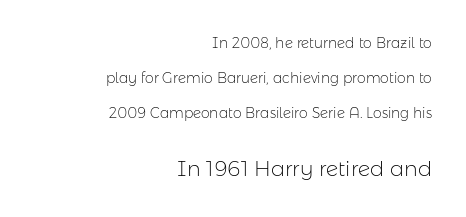
{"italic": "no", "bold": "no", "underline": "no", "align": "right", "line_spacing": "loose", "line_spacing_ratio": 2.49, "letter_spacing": "normal", "letter_spacing_em": 0.0, "larger_block": "second", "size_ratio": 1.5, "glyph_px": 21}
